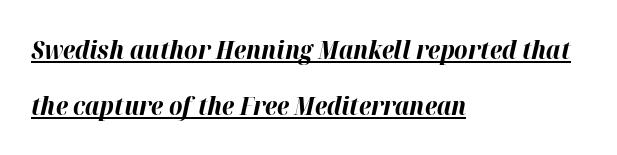
Q: Is the text bold? A: Yes.
Q: Is the text italic (slanted)? A: Yes, it leans right by about 12 degrees.
Q: Is the text underlined? A: Yes.
Q: How is the paragraph aligned? A: Left-aligned.
Q: Is the spacing between letters normal or unusually wide? A: Normal.
Q: Is the spacing between lines tight, normal or loose? A: Loose.
